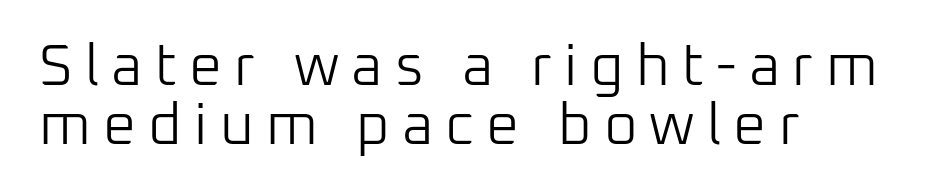
{"serif": "no", "italic": "no", "bold": "no", "weight": "light", "width": "normal", "stroke_contrast": "low", "x_height": "medium", "monospaced": "no", "underline": "no", "align": "left", "line_spacing": "tight", "line_spacing_ratio": 1.01, "letter_spacing": "wide", "letter_spacing_em": 0.21, "glyph_px": 58}
